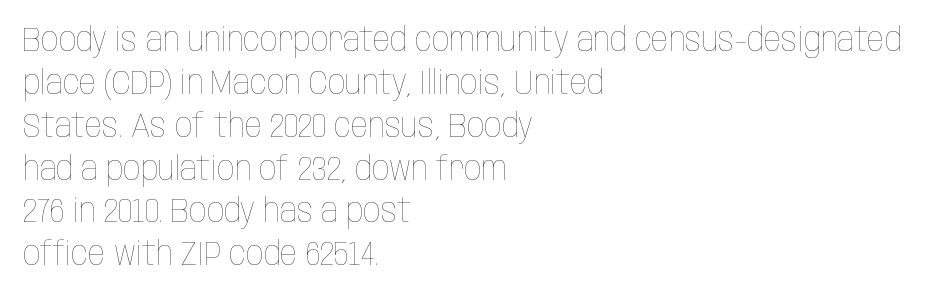
Q: Is the text bold? A: No.
Q: Is the text italic (slanted)? A: No, it is upright.
Q: Is the text underlined? A: No.
Q: How is the paragraph aligned? A: Left-aligned.
Q: Is the spacing between letters normal or unusually wide? A: Normal.
Q: Is the spacing between lines tight, normal or loose? A: Normal.
Q: Width (condensed, normal, or wide)? A: Condensed.
Q: Stroke contrast? A: Low.
Q: x-height? A: Large.
Q: Monospaced? A: No.
